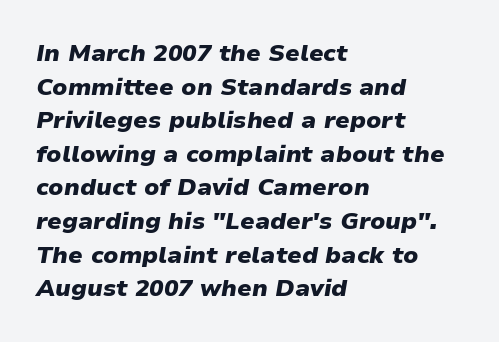
Summary of weight: heavy, a full bold. Does the leading feel generous? No, just average. The gap between lines stays unmarked. When letters slant like this, we call the style italic. Here the glyphs are tracked normally, forming tight word shapes. Typeset ragged right — the left edge is the straight one.
